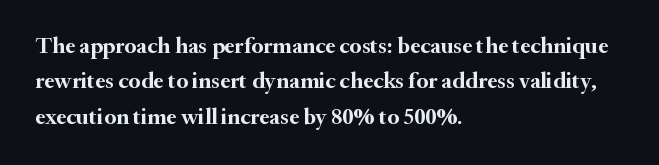
{"italic": "no", "bold": "yes", "underline": "no", "align": "left", "line_spacing": "normal", "line_spacing_ratio": 1.54, "letter_spacing": "normal", "letter_spacing_em": 0.0, "glyph_px": 23}
